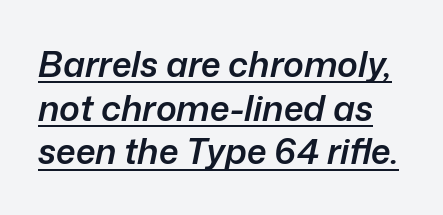
The rendering applies a slant to the glyphs. In designer terms, the underline attribute is active on this setting. Do the characters align in a grid? No, the font is proportional. You could call the tracking neutral — neither tight nor loose.
